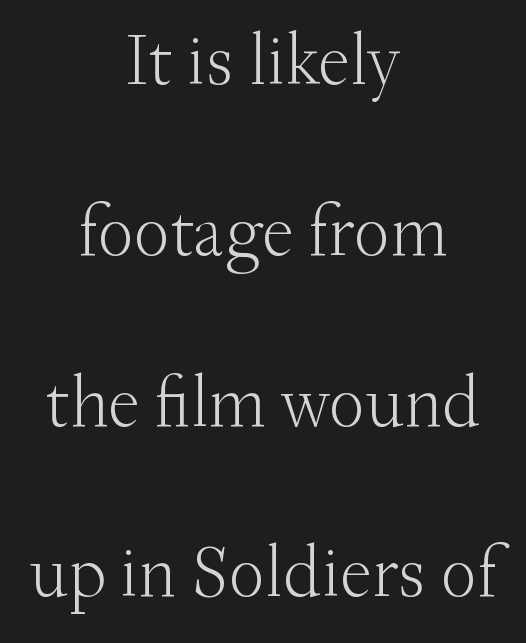
Q: Is the text bold? A: No.
Q: Is the text italic (slanted)? A: No, it is upright.
Q: Is the typeface a serif or a sans-serif typeface? A: Serif.
Q: Is the text underlined? A: No.
Q: How is the paragraph aligned? A: Centered.
Q: Is the spacing between letters normal or unusually wide? A: Normal.
Q: Is the spacing between lines tight, normal or loose? A: Loose.
Q: Width (condensed, normal, or wide)? A: Normal.
Q: Stroke contrast? A: Medium.
Q: x-height? A: Small.
Q: Monospaced? A: No.
